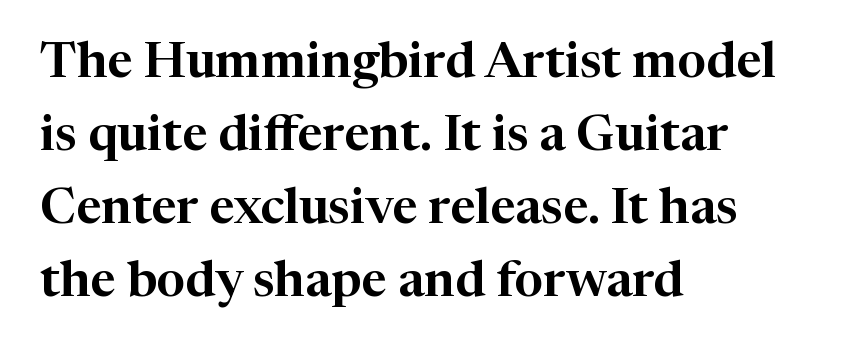
Q: Is the text italic (slanted)? A: No, it is upright.
Q: Is the typeface a serif or a sans-serif typeface? A: Serif.
Q: Is the text underlined? A: No.
Q: How is the paragraph aligned? A: Left-aligned.
Q: Is the spacing between letters normal or unusually wide? A: Normal.
Q: Is the spacing between lines tight, normal or loose? A: Normal.
Q: Width (condensed, normal, or wide)? A: Normal.
Q: Stroke contrast? A: High.
Q: x-height? A: Medium.
Q: Monospaced? A: No.
